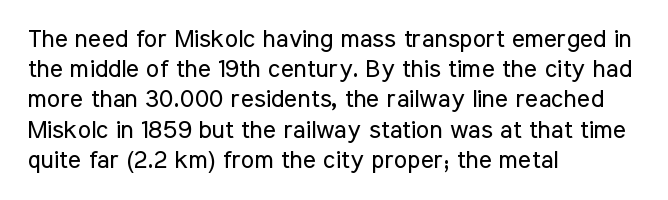
In terms of posture, this sample is upright. The rendering keeps characters at their native spacing. Caption: face not bold, strokes unweighted. The string is rendered with underlining switched off. Horizontal alignment here is leftward, the default for most running prose.
